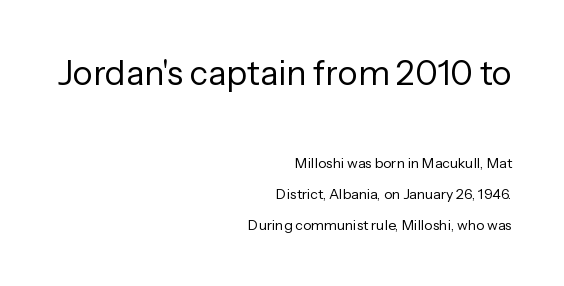
Q: Is the text bold? A: No.
Q: Is the text italic (slanted)? A: No, it is upright.
Q: Is the typeface a serif or a sans-serif typeface? A: Sans-serif.
Q: Is the text underlined? A: No.
Q: How is the paragraph aligned? A: Right-aligned.
Q: Is the spacing between letters normal or unusually wide? A: Normal.
Q: Is the spacing between lines tight, normal or loose? A: Loose.
Q: Which block of text is set in a larger size, the first (top) or the second (bottom)? A: The first (top) one.
Q: Width (condensed, normal, or wide)? A: Normal.
Q: Stroke contrast? A: Low.
Q: x-height? A: Medium.
Q: Monospaced? A: No.
